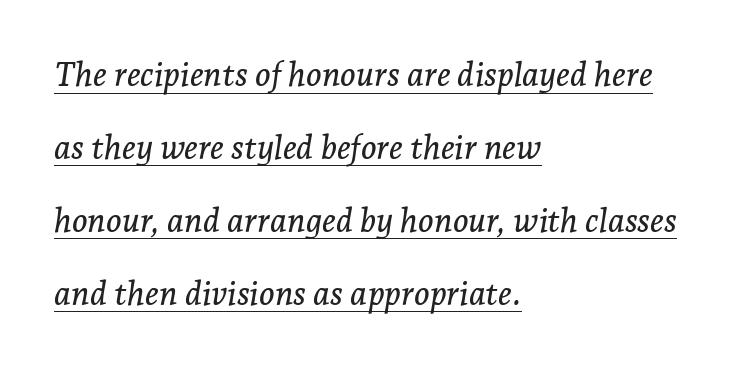
{"serif": "yes", "italic": "yes", "lean": "right", "slant_degrees": 7, "width": "normal", "stroke_contrast": "low", "x_height": "medium", "monospaced": "no", "underline": "yes", "align": "left", "line_spacing": "loose", "line_spacing_ratio": 2.21, "letter_spacing": "normal", "letter_spacing_em": 0.0, "glyph_px": 33}
